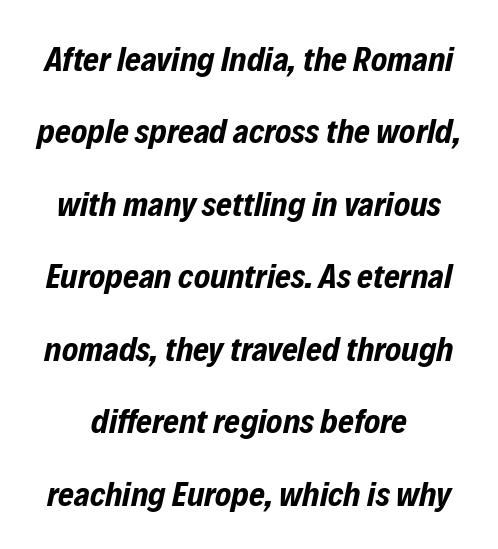
{"italic": "yes", "lean": "right", "slant_degrees": 12, "bold": "yes", "weight": "bold", "width": "condensed", "stroke_contrast": "low", "x_height": "medium", "monospaced": "no", "underline": "no", "line_spacing": "loose", "line_spacing_ratio": 2.13, "letter_spacing": "normal", "letter_spacing_em": 0.0, "glyph_px": 34}
